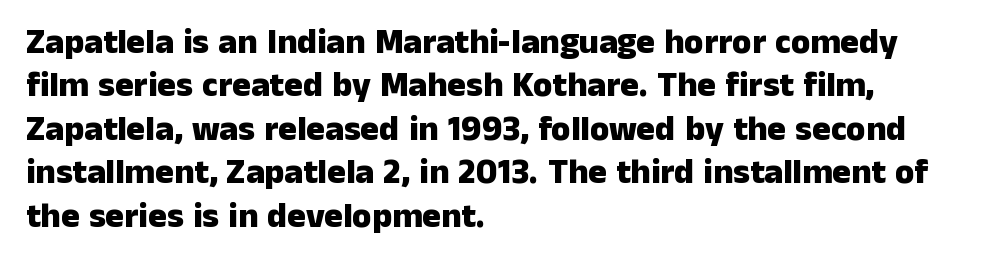
{"serif": "no", "italic": "no", "bold": "yes", "weight": "heavy", "width": "normal", "stroke_contrast": "low", "x_height": "medium", "monospaced": "no", "underline": "no", "align": "left", "line_spacing_ratio": 1.24, "letter_spacing": "normal", "letter_spacing_em": 0.0, "glyph_px": 35}
